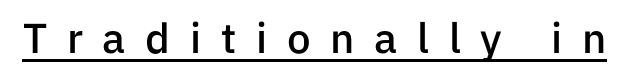
{"serif": "no", "italic": "no", "bold": "semi", "weight": "semibold", "width": "normal", "stroke_contrast": "low", "x_height": "medium", "monospaced": "no", "underline": "yes", "letter_spacing": "wide", "letter_spacing_em": 0.47, "glyph_px": 42}
